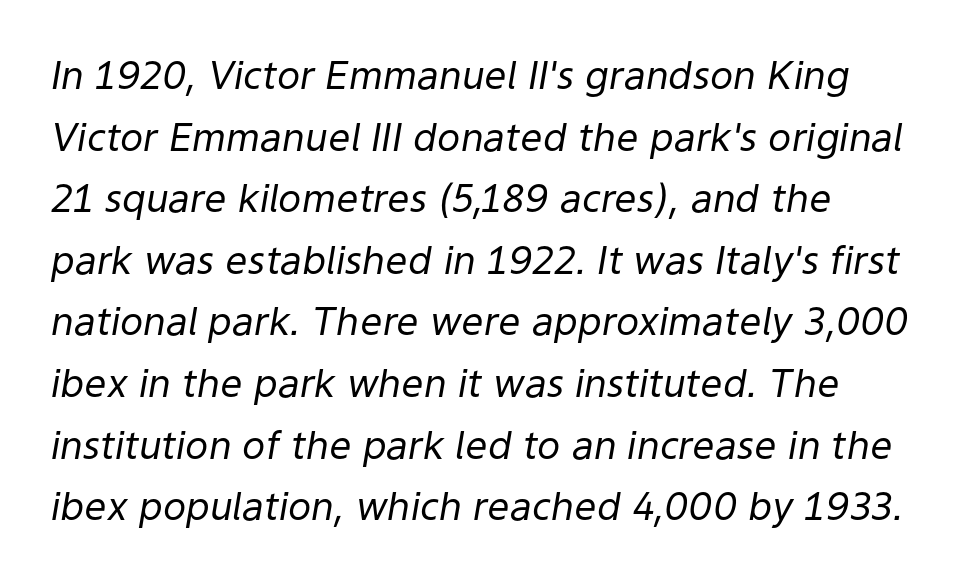
Nobody drew a line under any word here. Spacing between characters is what you'd get straight out of the box. Is this a fixed-width face? No — the glyphs have proportional, varying widths. Weight: not bold — regular or lighter. In terms of posture, this sample is oblique.
